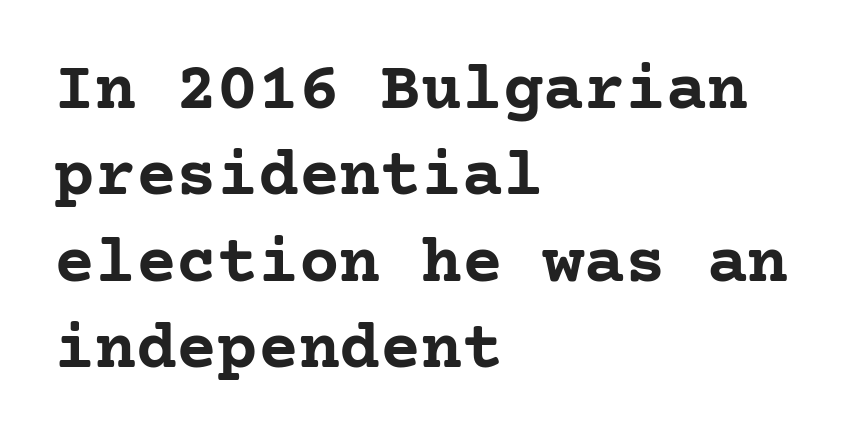
Q: Is the text bold? A: Yes.
Q: Is the text italic (slanted)? A: No, it is upright.
Q: Is the typeface a serif or a sans-serif typeface? A: Serif.
Q: Is the text underlined? A: No.
Q: How is the paragraph aligned? A: Left-aligned.
Q: Is the spacing between letters normal or unusually wide? A: Normal.
Q: Is the spacing between lines tight, normal or loose? A: Normal.
Q: Width (condensed, normal, or wide)? A: Normal.
Q: Stroke contrast? A: Low.
Q: x-height? A: Medium.
